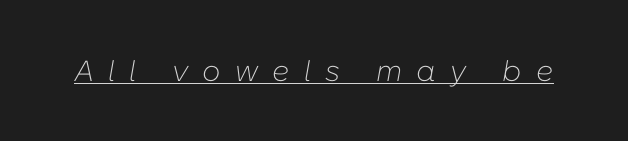
Q: Is the text bold? A: No.
Q: Is the text italic (slanted)? A: Yes, it leans right by about 10 degrees.
Q: Is the text underlined? A: Yes.
Q: Is the spacing between letters normal or unusually wide? A: Unusually wide.
Q: Width (condensed, normal, or wide)? A: Normal.
Q: Stroke contrast? A: Low.
Q: x-height? A: Medium.
Q: Monospaced? A: No.
